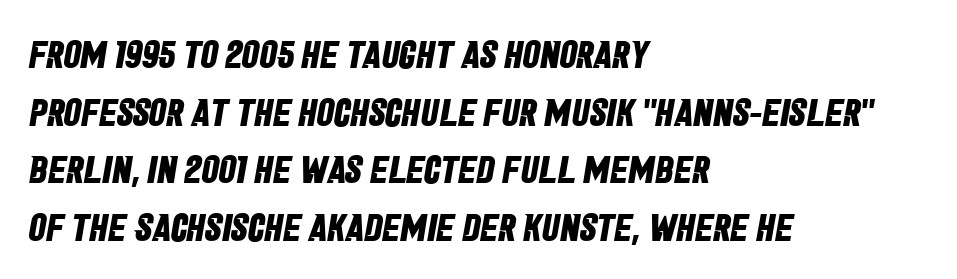
Its strokes are broad and dark, the hallmark of bold type. Horizontal alignment here is leftward, the default for most running prose. This rendering leaves character spacing at its baseline value. The letters advance in unequal steps, a hallmark of proportional type. No word sits above an underline.
